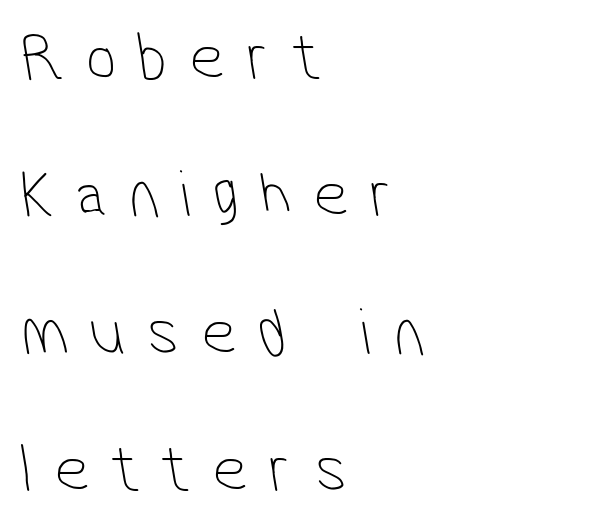
{"serif": "no", "bold": "no", "weight": "thin", "width": "condensed", "stroke_contrast": "low", "x_height": "medium", "monospaced": "no", "underline": "no", "align": "left", "line_spacing": "loose", "line_spacing_ratio": 2.02, "letter_spacing": "wide", "letter_spacing_em": 0.33, "glyph_px": 68}
